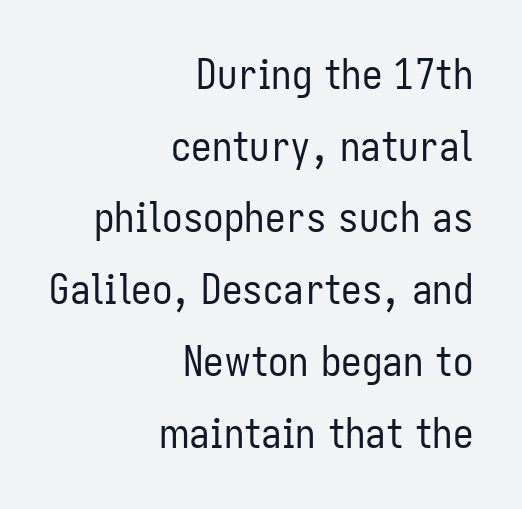
{"serif": "no", "italic": "no", "bold": "no", "weight": "regular", "width": "condensed", "stroke_contrast": "low", "x_height": "medium", "monospaced": "no", "underline": "no", "align": "right", "line_spacing_ratio": 1.75, "letter_spacing": "normal", "letter_spacing_em": 0.0, "glyph_px": 41}
